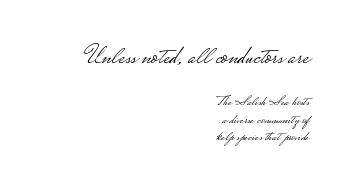
The image shows 27 px text type; set right-aligned, line spacing 1.17x, normal letter spacing, not underlined; the first (top) block is 1.8x larger.
